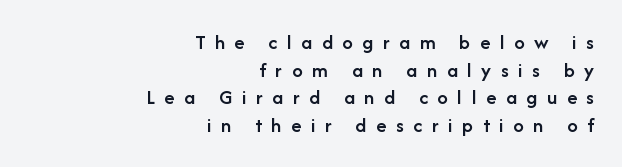
{"italic": "no", "bold": "semi", "underline": "no", "align": "right", "line_spacing": "normal", "line_spacing_ratio": 1.31, "letter_spacing": "wide", "letter_spacing_em": 0.46, "glyph_px": 21}
